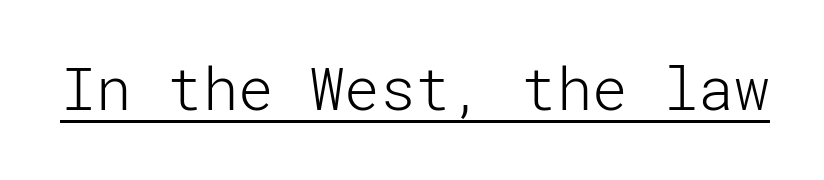
{"serif": "no", "italic": "no", "bold": "no", "weight": "light", "width": "normal", "stroke_contrast": "low", "x_height": "medium", "underline": "yes", "letter_spacing": "normal", "letter_spacing_em": 0.0, "glyph_px": 59}
